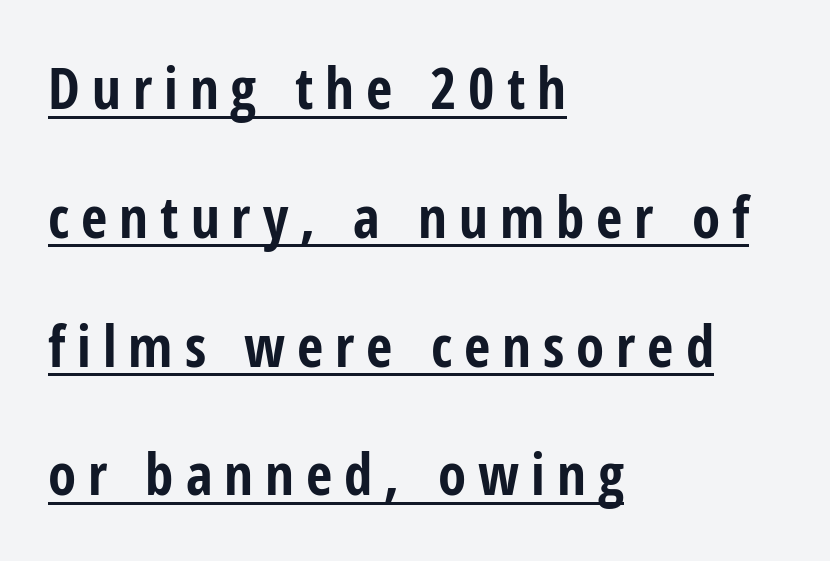
The image shows 57 px bold, condensed sans-serif type, upright; set left-aligned, loose line spacing (2.26x), unusually wide letter spacing (+0.21 em), underlined; low stroke contrast and a medium x-height.
